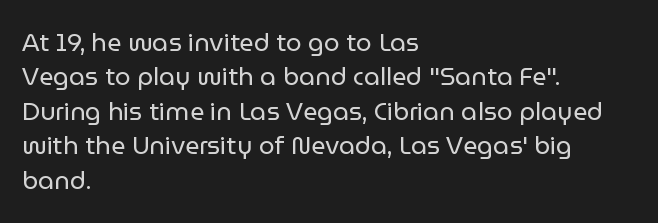
Spacing between characters is what you'd get straight out of the box. The passage shown is not underscored anywhere. The lines in this sample share a left origin and differ only in where they stop. The lines sit at an ordinary, default distance from one another. Is the type heavy? It reads as light-to-regular instead.
